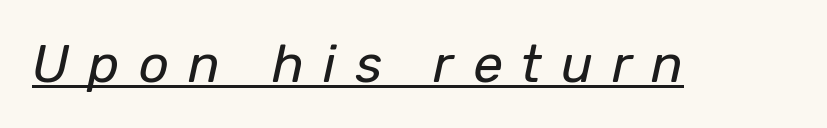
Think of a printed novel: that variable character pitch is what you see here. A typesetter would call this heavily tracked-out type. No letter is thick-stroked: the sample isn't bold. Compared with ordinary roman type, these characters are visibly tilted. The glyphs are accompanied by a horizontal stroke just below them.
